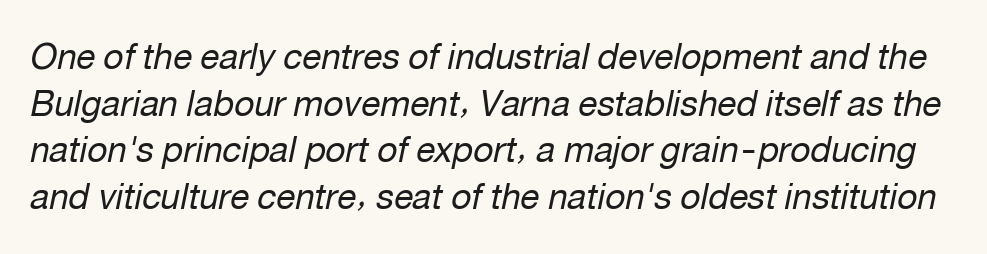
{"italic": "yes", "lean": "right", "slant_degrees": 12, "bold": "no", "weight": "regular", "width": "normal", "stroke_contrast": "low", "x_height": "medium", "monospaced": "no", "underline": "no", "line_spacing": "normal", "line_spacing_ratio": 1.33, "letter_spacing": "normal", "letter_spacing_em": 0.0, "glyph_px": 35}
